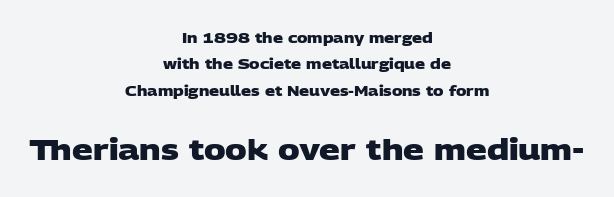
Each line is balanced around a shared central axis. Note: smaller setting up top, larger setting below. The letters carry no serifs — their stems end cleanly without finishing strokes. Nobody drew a line under any word here. Is this a fixed-width face? No — the glyphs have proportional, varying widths.
